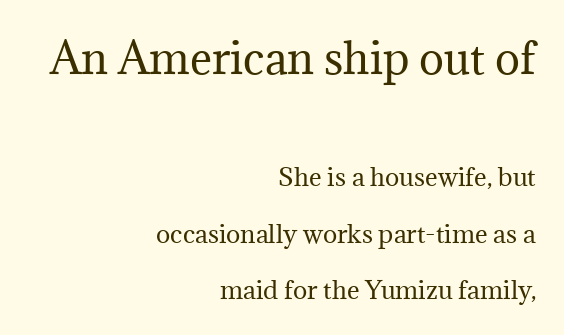
The image shows 42 px regular-weight serif type, upright; set right-aligned, loose line spacing (2.35x), normal letter spacing, not underlined; the first (top) block is 1.75x larger; medium stroke contrast and a medium x-height.
